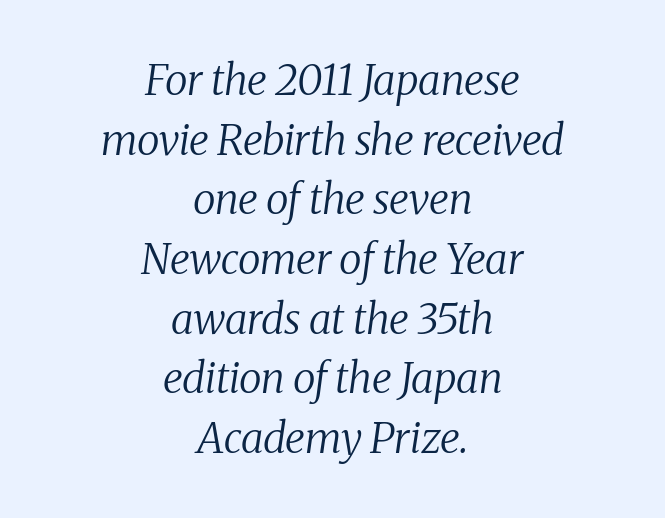
Q: Is the text bold? A: No.
Q: Is the text italic (slanted)? A: Yes, it leans right by about 8 degrees.
Q: Is the typeface a serif or a sans-serif typeface? A: Serif.
Q: Is the text underlined? A: No.
Q: How is the paragraph aligned? A: Centered.
Q: Is the spacing between letters normal or unusually wide? A: Normal.
Q: Is the spacing between lines tight, normal or loose? A: Normal.
Q: Width (condensed, normal, or wide)? A: Normal.
Q: Stroke contrast? A: Medium.
Q: x-height? A: Medium.
Q: Monospaced? A: No.
